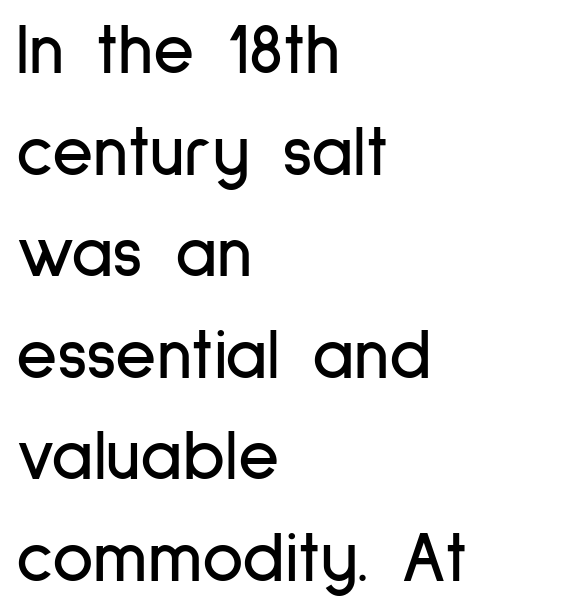
A typesetter would mark this as roman, not italic. The vertical gap from one line to the next is medium. Notice how the passage keeps a crisp vertical edge on the left only. A sans-serif font was chosen for this passage.
